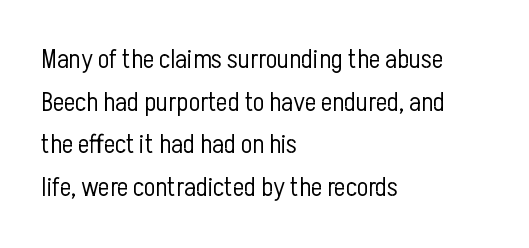
{"italic": "no", "bold": "no", "underline": "no", "align": "left", "line_spacing": "normal", "line_spacing_ratio": 1.58, "letter_spacing": "normal", "letter_spacing_em": 0.0, "glyph_px": 27}
